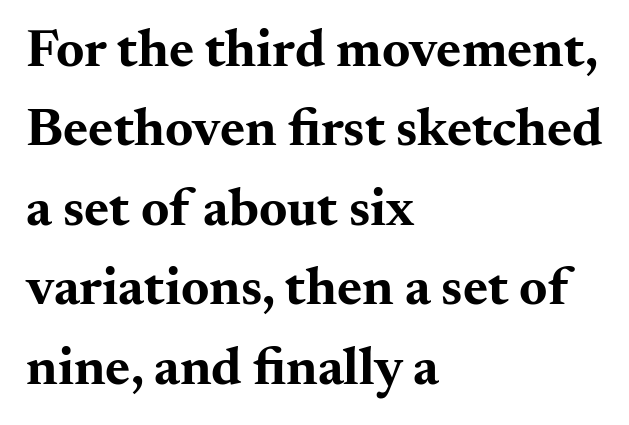
Q: Is the text bold? A: Yes.
Q: Is the text italic (slanted)? A: No, it is upright.
Q: Is the typeface a serif or a sans-serif typeface? A: Serif.
Q: Is the text underlined? A: No.
Q: How is the paragraph aligned? A: Left-aligned.
Q: Is the spacing between letters normal or unusually wide? A: Normal.
Q: Is the spacing between lines tight, normal or loose? A: Normal.
Q: Width (condensed, normal, or wide)? A: Wide.
Q: Stroke contrast? A: Medium.
Q: x-height? A: Small.
Q: Monospaced? A: No.
